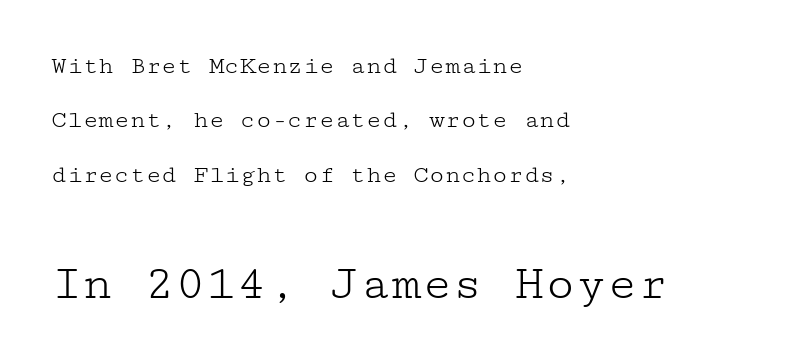
Q: Is the text bold? A: No.
Q: Is the text italic (slanted)? A: No, it is upright.
Q: Is the typeface a serif or a sans-serif typeface? A: Serif.
Q: Is the text underlined? A: No.
Q: How is the paragraph aligned? A: Left-aligned.
Q: Is the spacing between letters normal or unusually wide? A: Normal.
Q: Is the spacing between lines tight, normal or loose? A: Loose.
Q: Which block of text is set in a larger size, the first (top) or the second (bottom)? A: The second (bottom) one.
Q: Width (condensed, normal, or wide)? A: Wide.
Q: Stroke contrast? A: Low.
Q: x-height? A: Medium.
